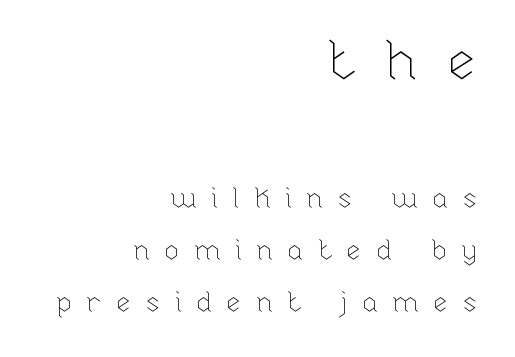
{"italic": "no", "bold": "no", "weight": "thin", "width": "normal", "stroke_contrast": "low", "x_height": "medium", "monospaced": "no", "underline": "no", "align": "right", "line_spacing_ratio": 1.86, "letter_spacing": "wide", "letter_spacing_em": 0.49, "larger_block": "first", "size_ratio": 2.0, "glyph_px": 56}
